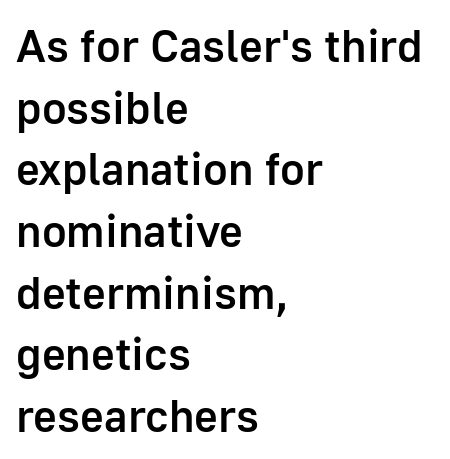
The image shows 46 px semibold sans-serif type, upright; set left-aligned, normal line spacing (1.34x), normal letter spacing, not underlined; low stroke contrast and a medium x-height.
